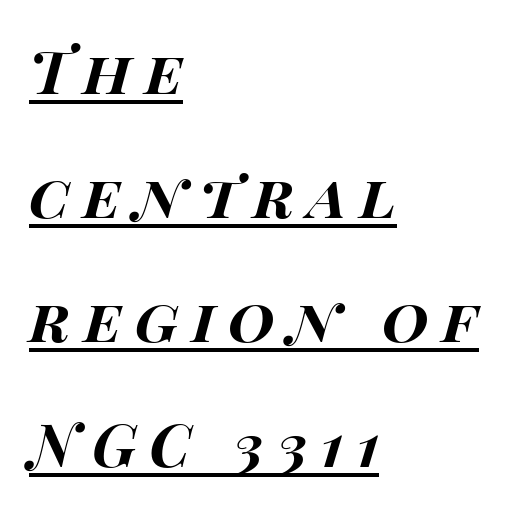
Q: Is the text bold? A: Yes.
Q: Is the text italic (slanted)? A: Yes, it leans right by about 15 degrees.
Q: Is the text underlined? A: Yes.
Q: How is the paragraph aligned? A: Left-aligned.
Q: Is the spacing between letters normal or unusually wide? A: Unusually wide.
Q: Is the spacing between lines tight, normal or loose? A: Loose.
Q: Width (condensed, normal, or wide)? A: Wide.
Q: Stroke contrast? A: High.
Q: x-height? A: Large.
Q: Monospaced? A: No.
